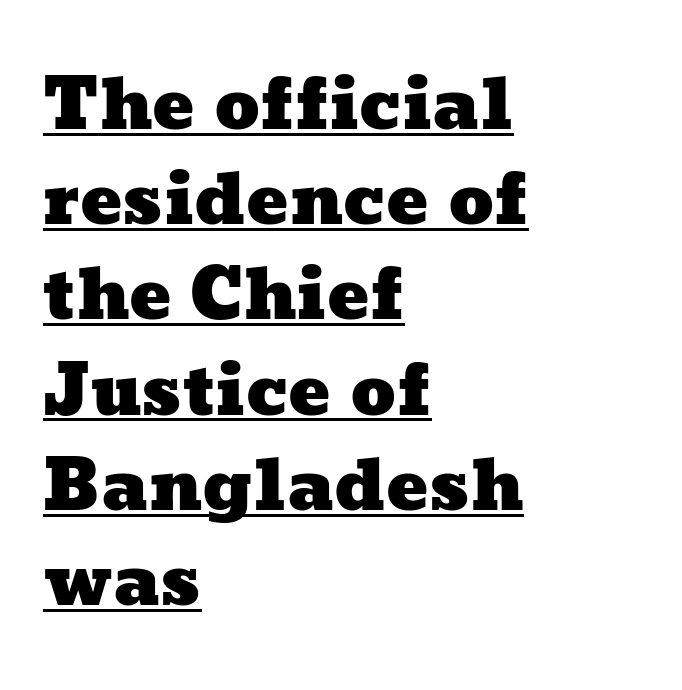
The image shows 70 px wide type; set left-aligned, normal line spacing (1.36x), normal letter spacing, underlined; low stroke contrast and a medium x-height.
